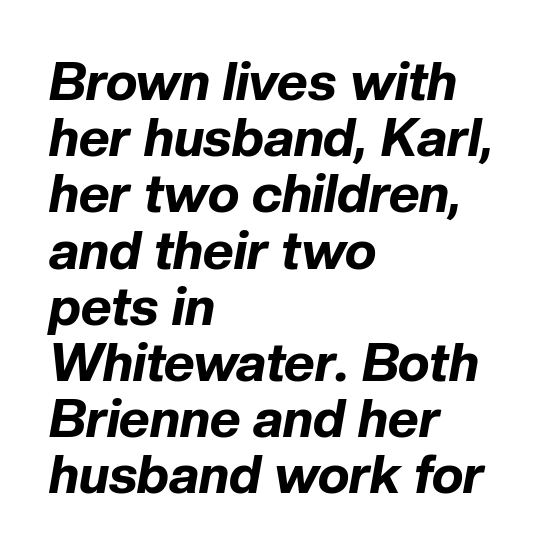
Emphasis by weight is at full strength: bold. These lines stack with their left ends in a neat column. Style check: oblique. Letter spacing: default. Bare-footed words on every line. Very little white space separates one row of letters from the next.
